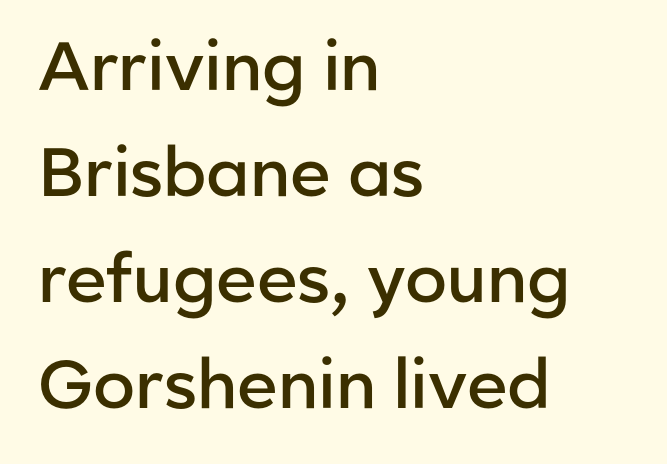
The image shows 68 px semibold sans-serif type, upright; set left-aligned, normal line spacing (1.56x), normal letter spacing, not underlined; low stroke contrast and a medium x-height.
